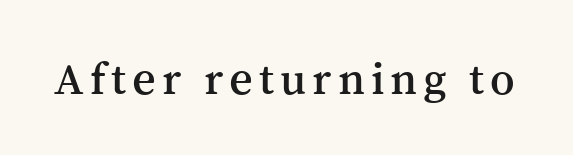
{"serif": "yes", "italic": "no", "width": "normal", "stroke_contrast": "medium", "x_height": "medium", "monospaced": "no", "underline": "no", "glyph_px": 46}
